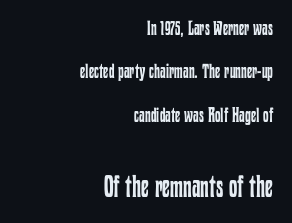
Q: Is the text bold? A: No.
Q: Is the text italic (slanted)? A: No, it is upright.
Q: Is the text underlined? A: No.
Q: How is the paragraph aligned? A: Right-aligned.
Q: Is the spacing between letters normal or unusually wide? A: Normal.
Q: Is the spacing between lines tight, normal or loose? A: Loose.
Q: Which block of text is set in a larger size, the first (top) or the second (bottom)? A: The second (bottom) one.
Q: Width (condensed, normal, or wide)? A: Condensed.
Q: Stroke contrast? A: Low.
Q: x-height? A: Medium.
Q: Monospaced? A: No.
